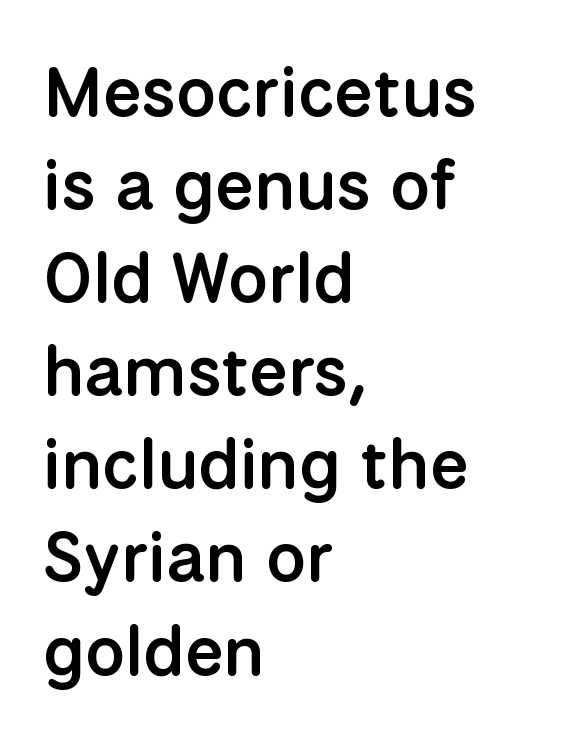
{"serif": "no", "italic": "no", "bold": "semi", "weight": "semibold", "width": "normal", "stroke_contrast": "low", "x_height": "medium", "monospaced": "no", "underline": "no", "align": "left", "line_spacing": "normal", "line_spacing_ratio": 1.33, "letter_spacing": "normal", "letter_spacing_em": 0.0, "glyph_px": 70}
